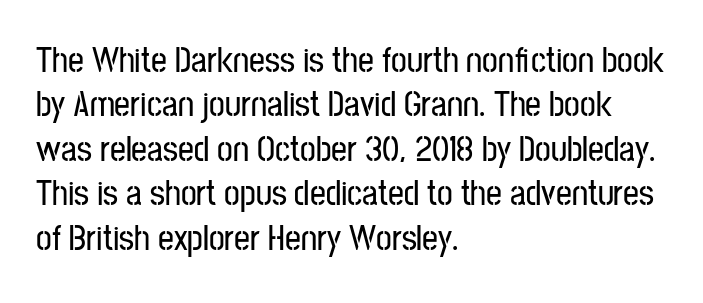
{"serif": "no", "italic": "no", "width": "condensed", "stroke_contrast": "low", "x_height": "medium", "monospaced": "no", "underline": "no", "align": "left", "line_spacing": "normal", "line_spacing_ratio": 1.27, "letter_spacing": "normal", "letter_spacing_em": 0.0, "glyph_px": 35}
